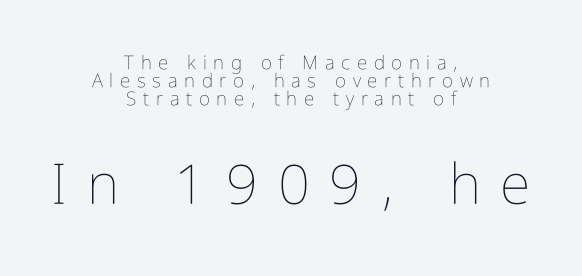
Q: Is the text bold? A: No.
Q: Is the text italic (slanted)? A: No, it is upright.
Q: Is the text underlined? A: No.
Q: How is the paragraph aligned? A: Centered.
Q: Is the spacing between letters normal or unusually wide? A: Unusually wide.
Q: Is the spacing between lines tight, normal or loose? A: Tight.
Q: Which block of text is set in a larger size, the first (top) or the second (bottom)? A: The second (bottom) one.
Q: Width (condensed, normal, or wide)? A: Condensed.
Q: Stroke contrast? A: Low.
Q: x-height? A: Medium.
Q: Monospaced? A: No.
